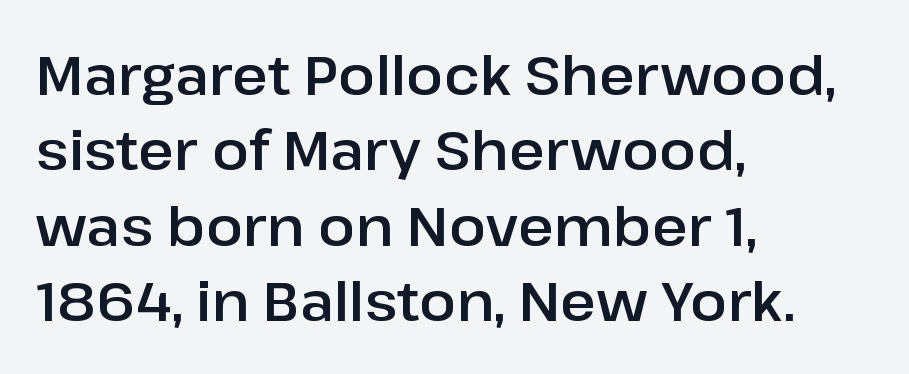
Q: Is the text italic (slanted)? A: No, it is upright.
Q: Is the typeface a serif or a sans-serif typeface? A: Sans-serif.
Q: Is the text underlined? A: No.
Q: How is the paragraph aligned? A: Left-aligned.
Q: Is the spacing between letters normal or unusually wide? A: Normal.
Q: Is the spacing between lines tight, normal or loose? A: Normal.
Q: Width (condensed, normal, or wide)? A: Normal.
Q: Stroke contrast? A: Low.
Q: x-height? A: Medium.
Q: Monospaced? A: No.
